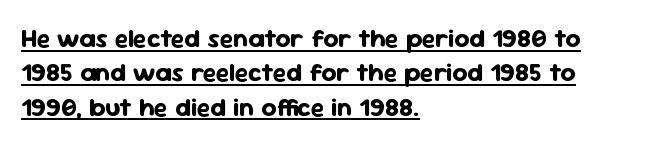
Line beginnings align vertically; line endings do not. The line-height multiplier appears to be the usual default. Characters remain perfectly vertical along every line. The passage shown has conventional tracking throughout.
